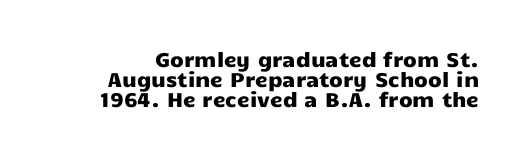
Q: Is the text italic (slanted)? A: No, it is upright.
Q: Is the text underlined? A: No.
Q: Is the spacing between letters normal or unusually wide? A: Normal.
Q: Is the spacing between lines tight, normal or loose? A: Tight.
